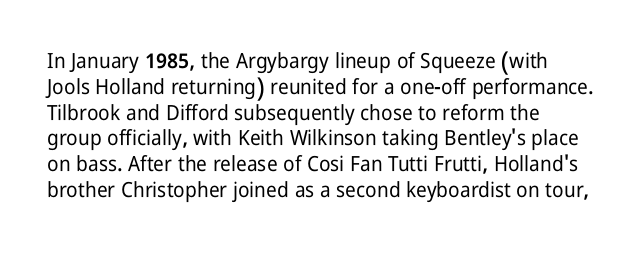
The image shows 21 px text type, upright; set line spacing 1.23x, normal letter spacing, not underlined.
